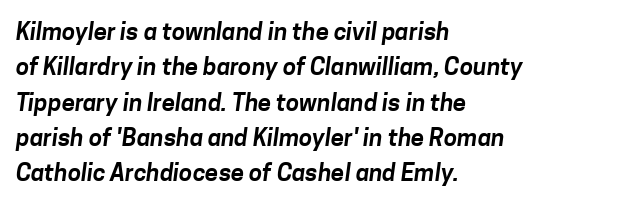
The image shows 24 px text type; set left-aligned, normal line spacing (1.47x), normal letter spacing, not underlined.
